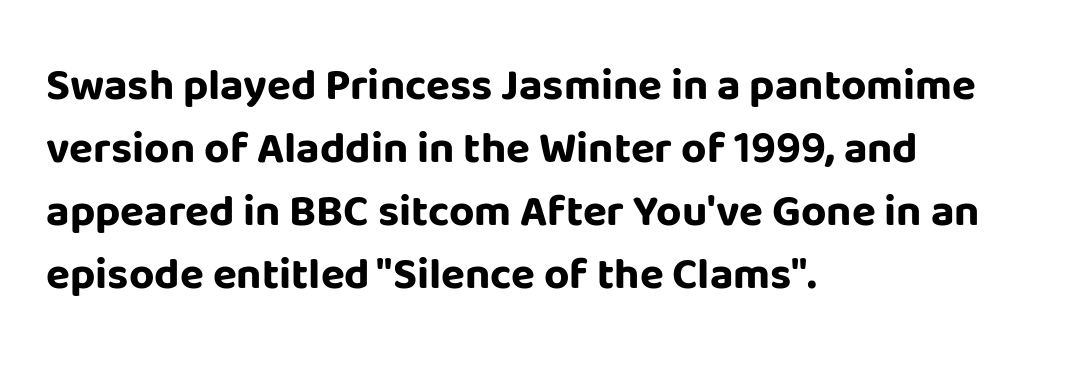
{"serif": "no", "italic": "no", "bold": "yes", "weight": "bold", "width": "normal", "stroke_contrast": "low", "x_height": "large", "monospaced": "no", "underline": "no", "align": "left", "line_spacing": "normal", "line_spacing_ratio": 1.43, "letter_spacing": "normal", "letter_spacing_em": 0.0, "glyph_px": 44}
